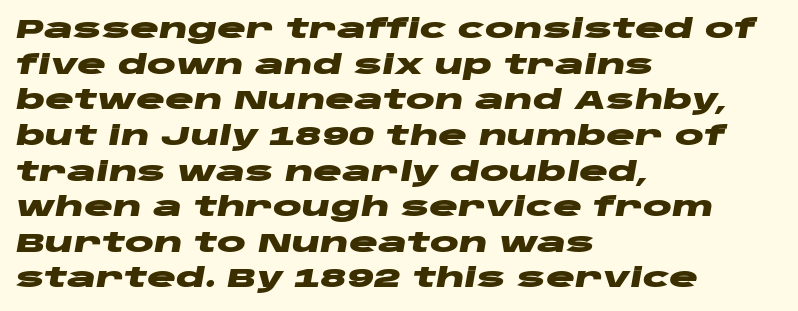
The image shows 27 px bold type, italic (leaning right); set left-aligned, normal line spacing (1.32x), normal letter spacing, not underlined.
